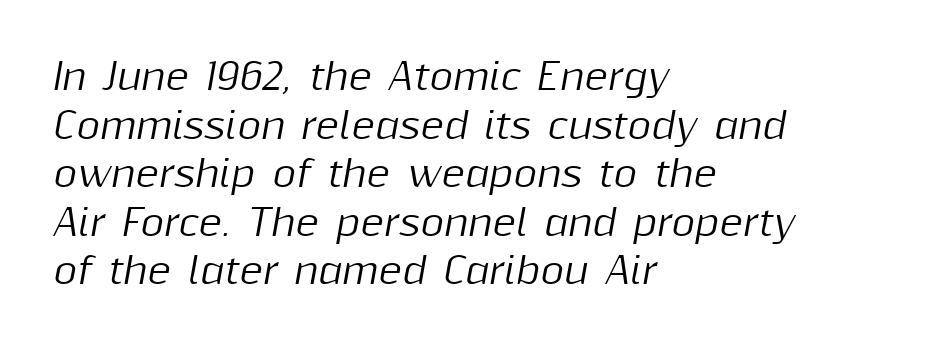
The image shows 36 px text type, italic (leaning right); set left-aligned, normal line spacing (1.35x), normal letter spacing, not underlined; medium stroke contrast and a medium x-height.
